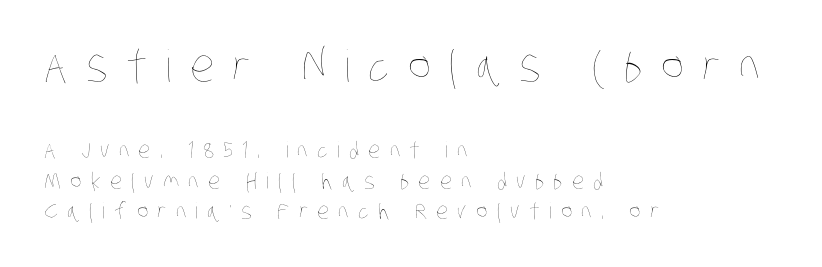
{"bold": "no", "weight": "thin", "width": "condensed", "stroke_contrast": "low", "x_height": "large", "monospaced": "no", "underline": "no", "align": "left", "line_spacing": "normal", "line_spacing_ratio": 1.37, "letter_spacing": "wide", "letter_spacing_em": 0.42, "larger_block": "first", "size_ratio": 2.0, "glyph_px": 44}
